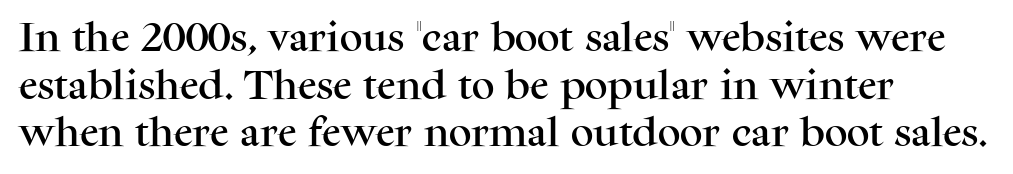
The passage shown has conventional tracking throughout. You can tell from the footed stems that serif type was used. Layout note: lines flush left. The baseline area is clear. Varying glyph widths throughout — classic text-font behaviour. Notice how descenders clear the ascenders below comfortably — that's standard leading.
